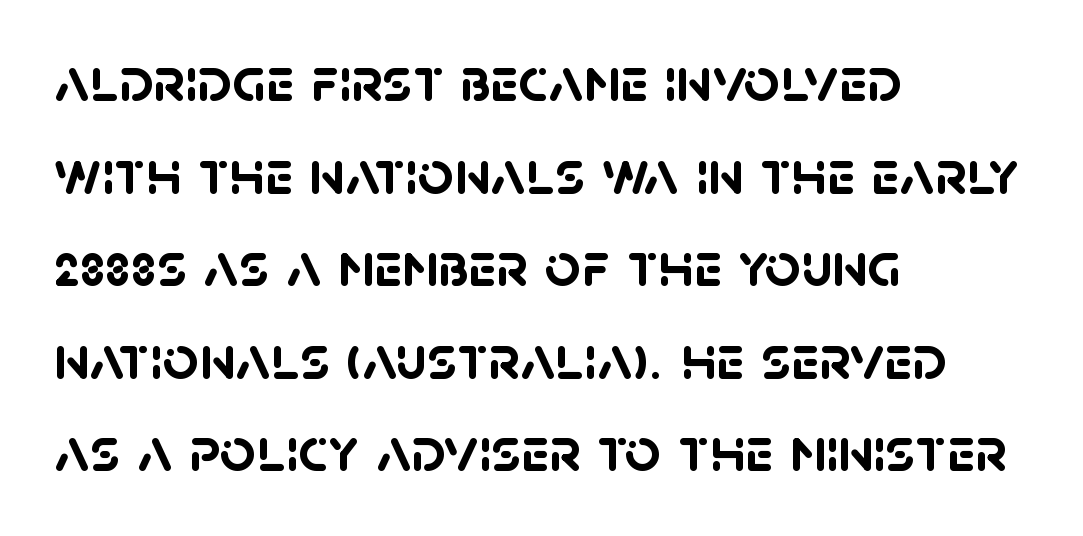
The image shows 63 px semibold sans-serif type; set left-aligned, normal line spacing (1.47x), normal letter spacing, not underlined; low stroke contrast and a large x-height.
